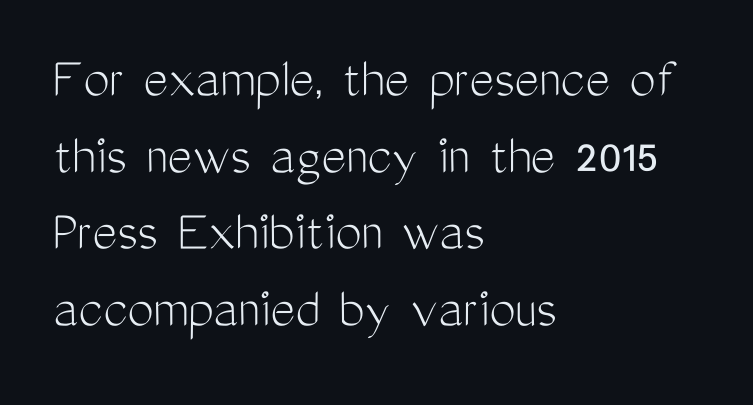
The image shows 59 px light, condensed sans-serif type, upright; set left-aligned, normal line spacing (1.3x), normal letter spacing, not underlined; medium stroke contrast and a medium x-height.
